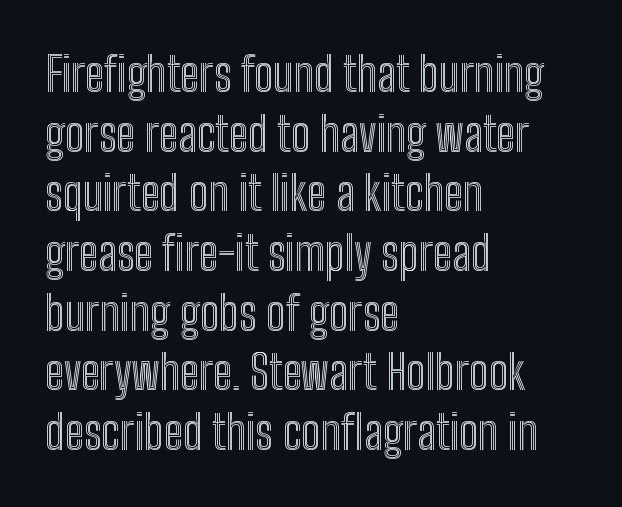
{"italic": "no", "width": "condensed", "x_height": "medium", "monospaced": "no", "underline": "no", "align": "left", "line_spacing": "normal", "line_spacing_ratio": 1.27, "letter_spacing": "normal", "letter_spacing_em": 0.0, "glyph_px": 47}
